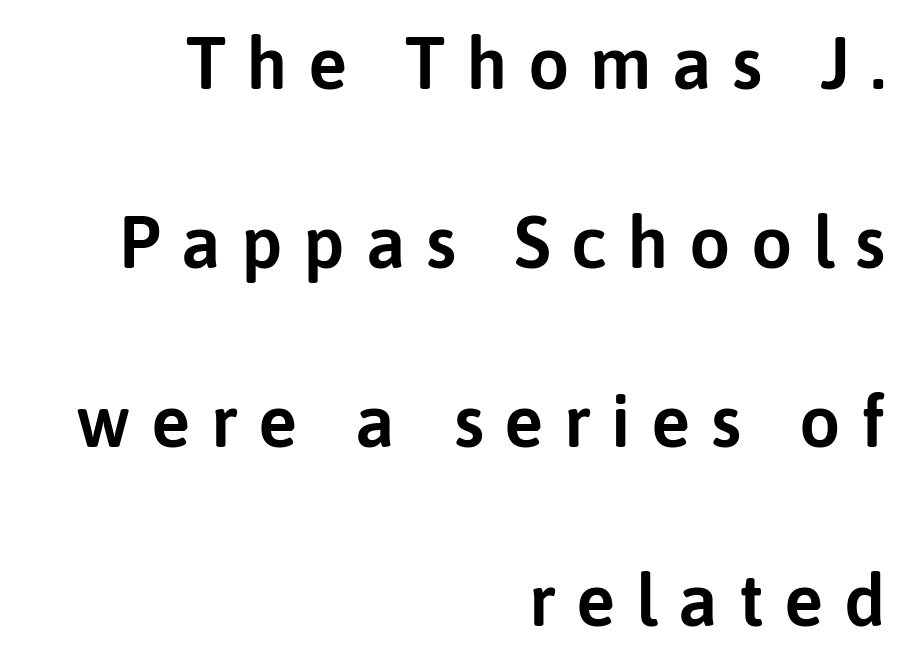
{"serif": "no", "italic": "no", "width": "normal", "stroke_contrast": "low", "x_height": "medium", "monospaced": "no", "underline": "no", "align": "right", "line_spacing": "loose", "line_spacing_ratio": 2.45, "letter_spacing": "wide", "letter_spacing_em": 0.28, "glyph_px": 73}
